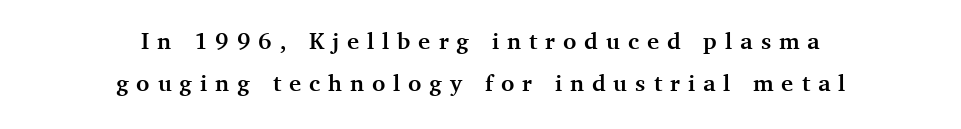
Q: Is the text bold? A: Yes.
Q: Is the text italic (slanted)? A: No, it is upright.
Q: Is the text underlined? A: No.
Q: How is the paragraph aligned? A: Centered.
Q: Is the spacing between letters normal or unusually wide? A: Unusually wide.
